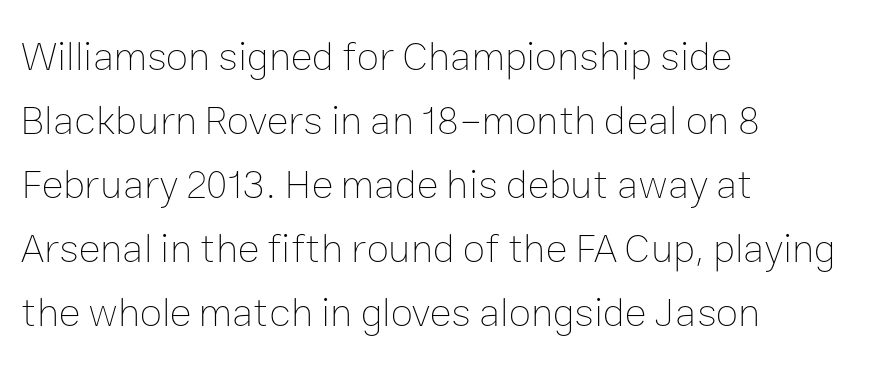
The image shows 41 px thin type, upright; set left-aligned, normal line spacing (1.56x), normal letter spacing, not underlined; low stroke contrast and a medium x-height.
